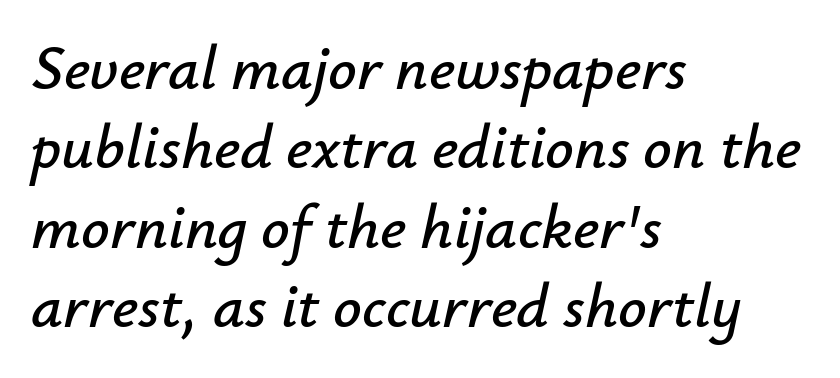
Q: Is the text italic (slanted)? A: Yes, it leans right by about 12 degrees.
Q: Is the text underlined? A: No.
Q: How is the paragraph aligned? A: Left-aligned.
Q: Is the spacing between letters normal or unusually wide? A: Normal.
Q: Is the spacing between lines tight, normal or loose? A: Normal.
Q: Width (condensed, normal, or wide)? A: Normal.
Q: Stroke contrast? A: Low.
Q: x-height? A: Small.
Q: Monospaced? A: No.
